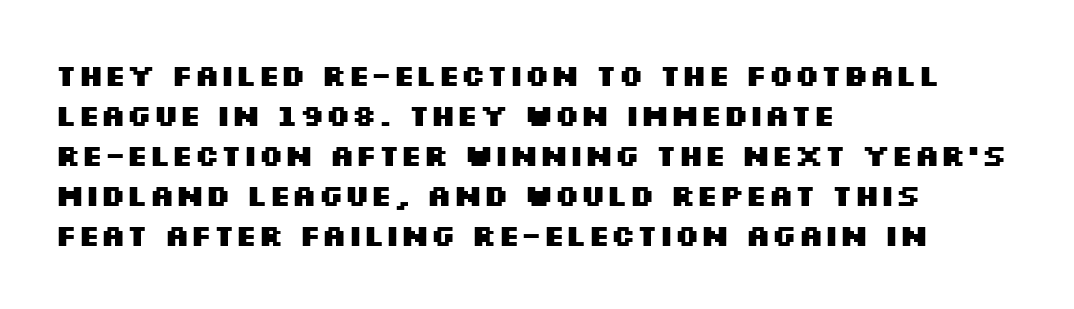
{"serif": "no", "italic": "no", "bold": "yes", "weight": "heavy", "width": "wide", "stroke_contrast": "medium", "x_height": "large", "monospaced": "no", "underline": "no", "align": "left", "line_spacing": "normal", "line_spacing_ratio": 1.33, "letter_spacing": "normal", "letter_spacing_em": 0.0, "glyph_px": 30}
